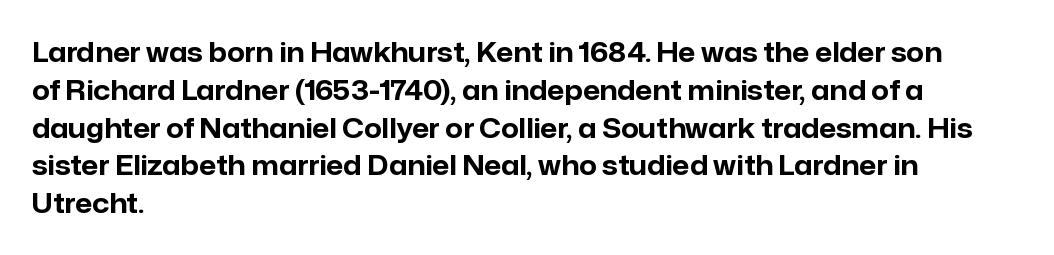
The image shows 27 px bold type, upright; set left-aligned, normal line spacing (1.4x), normal letter spacing, not underlined.
